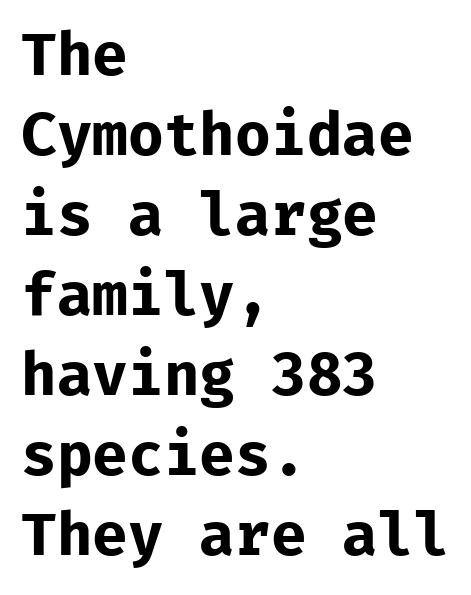
This is roman type, the default non-slanted kind. Normally led — the rows are evenly, conventionally spaced. This sample is left-justified, so line endings fall wherever the words run out. The glyphs in this specimen are sans serif.
